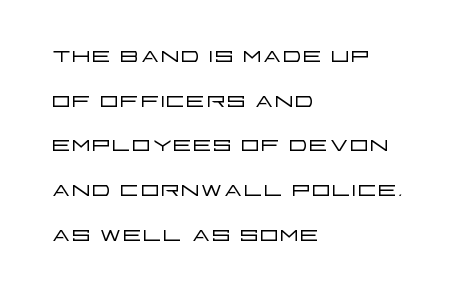
Quick note: not italic, upright. Varying glyph widths throughout — classic text-font behaviour. The space directly below the letters is spotless. The passage shown stacks its lines at a standard gap. The ragged edge is on the right, which tells us the setting is flush left. The letters carry no serifs — their stems end cleanly without finishing strokes.
